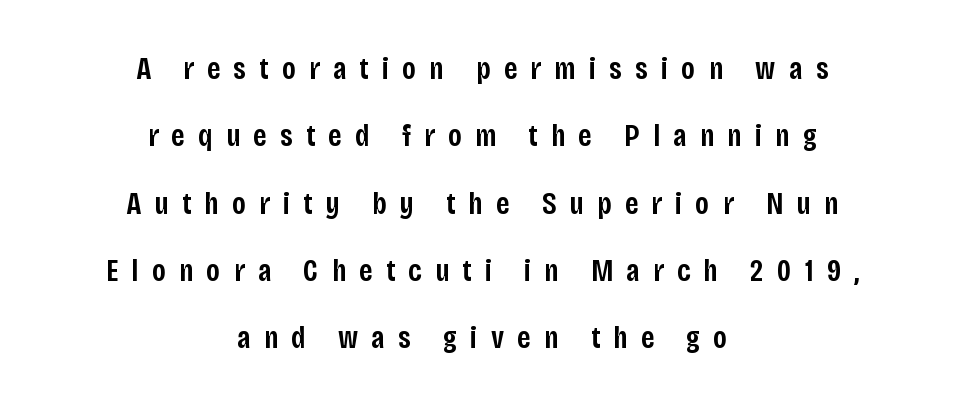
Glyph-to-glyph distance is far greater than everyday printed text. The passage shown stacks its lines with a broad gap. Italic: no, the glyphs are upright roman. The typesetter chose a symmetrical, centered arrangement here. Descenders hang freely into open space.
